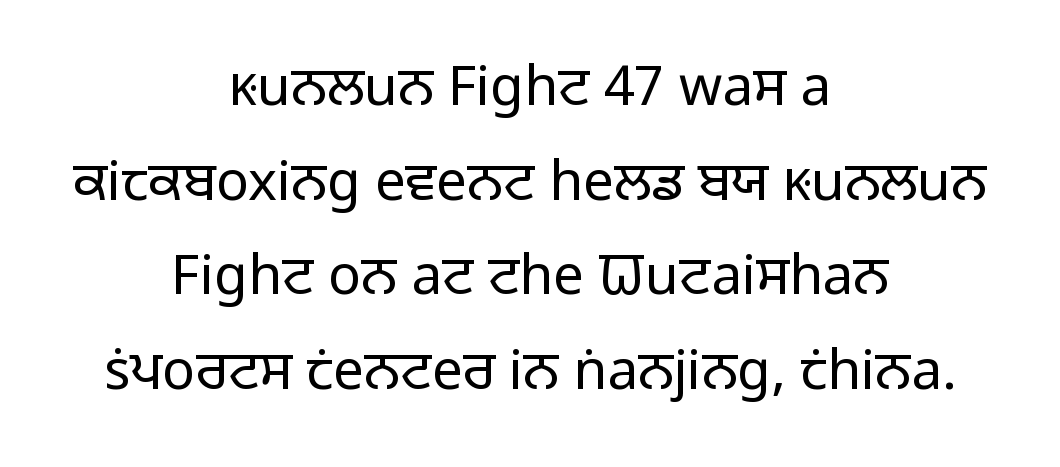
Do the characters align in a grid? No, the font is proportional. Beneath every word, the page is bare. Compared with a flush-left layout, this one balances lines on the center instead. Here the glyphs are tracked normally, forming tight word shapes. Letters have the restrained weight of plain body copy at most.
